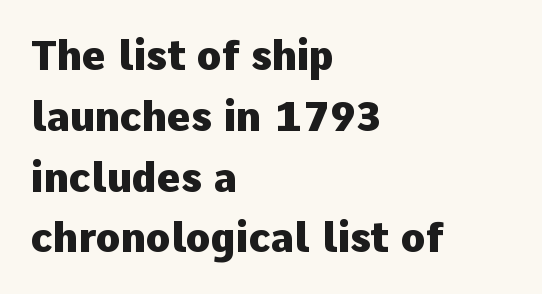
The image shows 40 px heavy sans-serif type, upright; set left-aligned, normal line spacing (1.52x), normal letter spacing, not underlined; low stroke contrast and a medium x-height.
